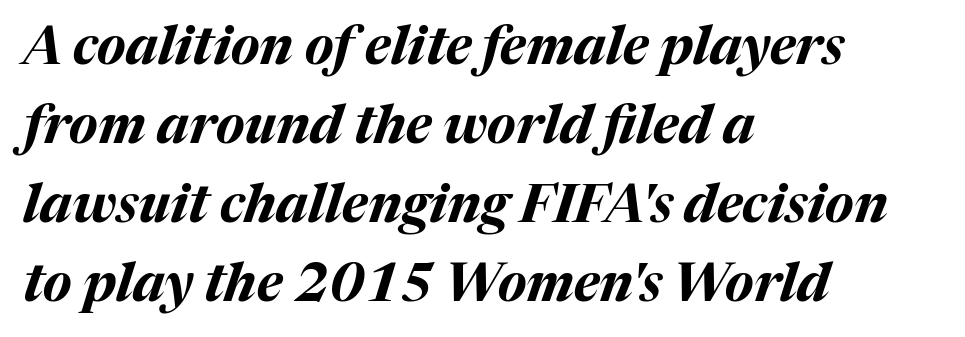
Q: Is the text bold? A: Yes.
Q: Is the text italic (slanted)? A: Yes, it leans right by about 17 degrees.
Q: Is the text underlined? A: No.
Q: How is the paragraph aligned? A: Left-aligned.
Q: Is the spacing between letters normal or unusually wide? A: Normal.
Q: Is the spacing between lines tight, normal or loose? A: Normal.
Q: Width (condensed, normal, or wide)? A: Normal.
Q: Stroke contrast? A: Medium.
Q: x-height? A: Medium.
Q: Monospaced? A: No.
